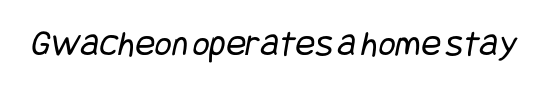
Observe the absence of serifs on each vertical stroke in this sample. The gaps between neighbouring characters are ordinary and unremarkable. Stroke mass is kept to a normal reading level or below. Clear beneath every line of the passage.
